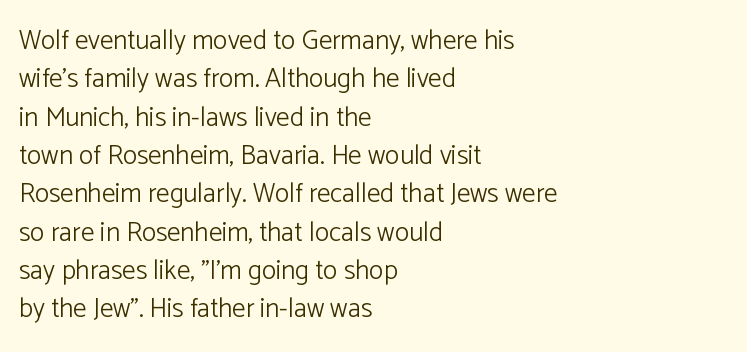
The image shows 27 px text type, upright; set left-aligned, normal line spacing (1.42x), normal letter spacing, not underlined.
